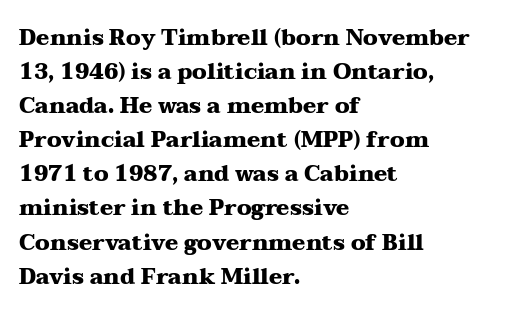
{"italic": "no", "bold": "yes", "underline": "no", "align": "left", "line_spacing": "normal", "line_spacing_ratio": 1.55, "letter_spacing": "normal", "letter_spacing_em": 0.0, "glyph_px": 22}
